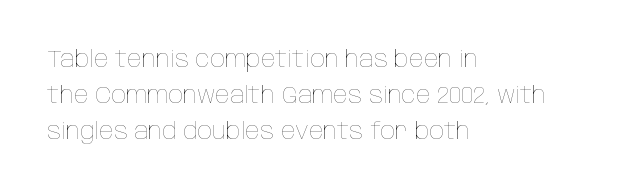
There is no visible air inserted between adjacent glyphs. The rendering anchors every line to the left-hand side. Counters stay open thanks to moderate or lighter strokes. Is there much room between lines? A standard amount, neither cramped nor airy. Type without underlining.
